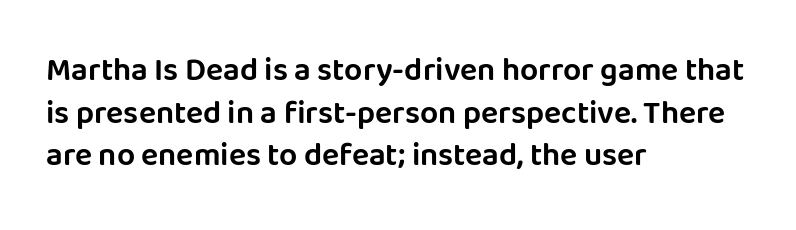
Q: Is the text italic (slanted)? A: No, it is upright.
Q: Is the typeface a serif or a sans-serif typeface? A: Sans-serif.
Q: Is the text underlined? A: No.
Q: How is the paragraph aligned? A: Left-aligned.
Q: Is the spacing between letters normal or unusually wide? A: Normal.
Q: Is the spacing between lines tight, normal or loose? A: Normal.
Q: Width (condensed, normal, or wide)? A: Normal.
Q: Stroke contrast? A: Low.
Q: x-height? A: Large.
Q: Monospaced? A: No.
